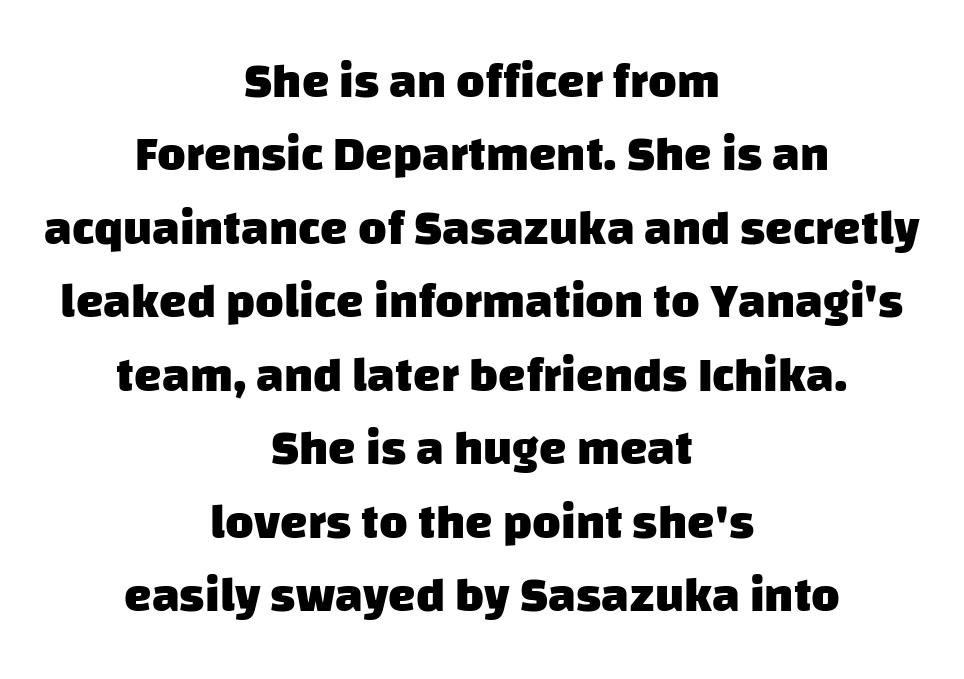
{"serif": "no", "bold": "yes", "weight": "heavy", "width": "normal", "stroke_contrast": "low", "x_height": "large", "monospaced": "no", "underline": "no", "align": "center", "line_spacing": "normal", "line_spacing_ratio": 1.5, "letter_spacing": "normal", "letter_spacing_em": 0.0, "glyph_px": 49}
